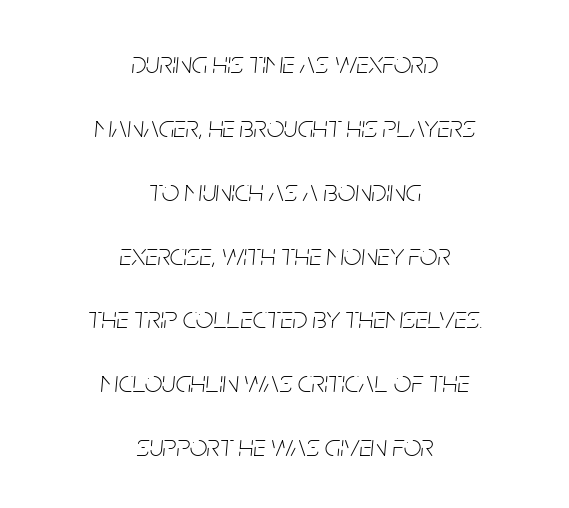
Q: Is the text bold? A: No.
Q: Is the text italic (slanted)? A: Yes, it leans right by about 5 degrees.
Q: Is the text underlined? A: No.
Q: How is the paragraph aligned? A: Centered.
Q: Is the spacing between letters normal or unusually wide? A: Normal.
Q: Is the spacing between lines tight, normal or loose? A: Loose.
Q: Width (condensed, normal, or wide)? A: Condensed.
Q: Stroke contrast? A: Low.
Q: x-height? A: Large.
Q: Monospaced? A: No.
